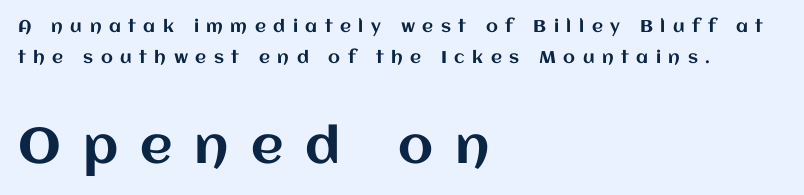
The image shows 50 px text type, upright; set left-aligned, line spacing 1.85x, unusually wide letter spacing (+0.44 em), not underlined; the second (bottom) block is 2.94x larger; medium stroke contrast and a large x-height.
